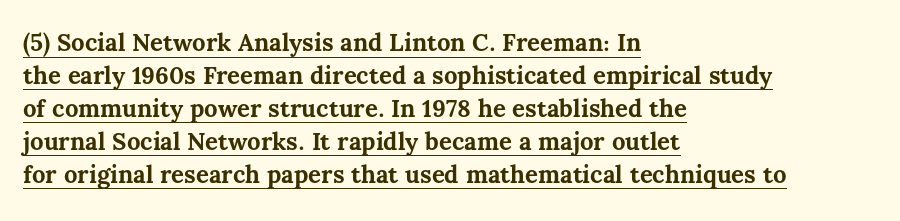
Q: Is the text bold? A: Yes.
Q: Is the text italic (slanted)? A: No, it is upright.
Q: Is the text underlined? A: Yes.
Q: How is the paragraph aligned? A: Left-aligned.
Q: Is the spacing between letters normal or unusually wide? A: Normal.
Q: Is the spacing between lines tight, normal or loose? A: Normal.
